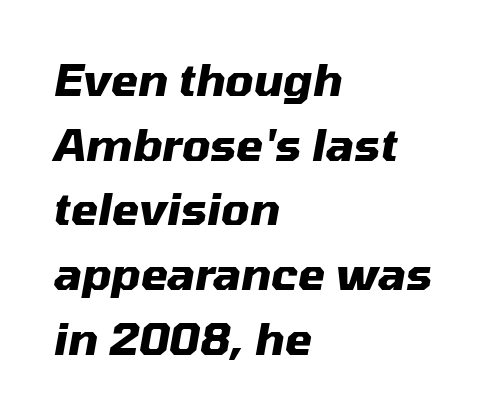
Style check: oblique. The tracking reads as untouched default to a designer's eye. The paragraph has a hard left edge and a soft right edge. Varying glyph widths throughout — classic text-font behaviour. No word sits above an underline.
